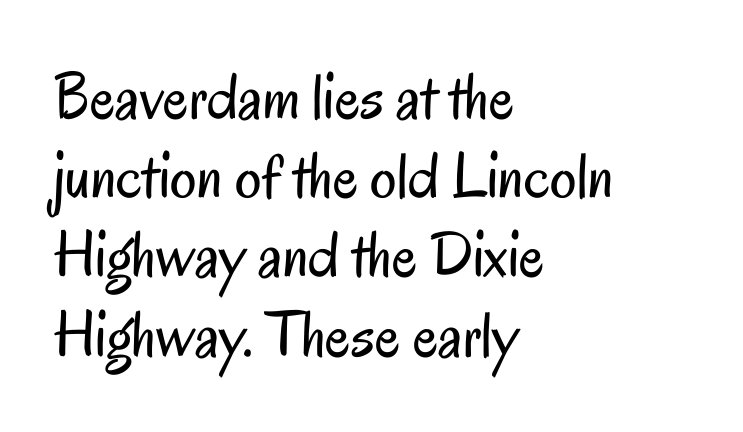
{"serif": "no", "italic": "no", "bold": "no", "weight": "regular", "width": "condensed", "stroke_contrast": "low", "x_height": "small", "monospaced": "no", "underline": "no", "align": "left", "line_spacing_ratio": 1.2, "letter_spacing": "normal", "letter_spacing_em": 0.0, "glyph_px": 66}
